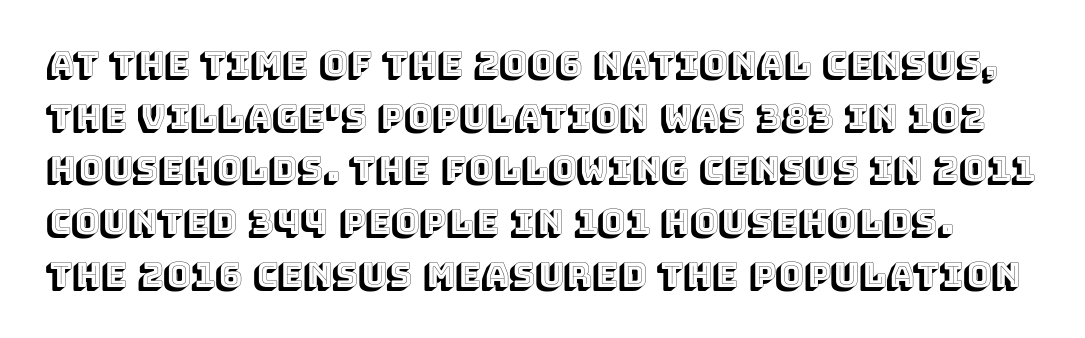
The image shows 34 px text type, upright; set normal line spacing (1.55x), normal letter spacing, not underlined; a large x-height.
